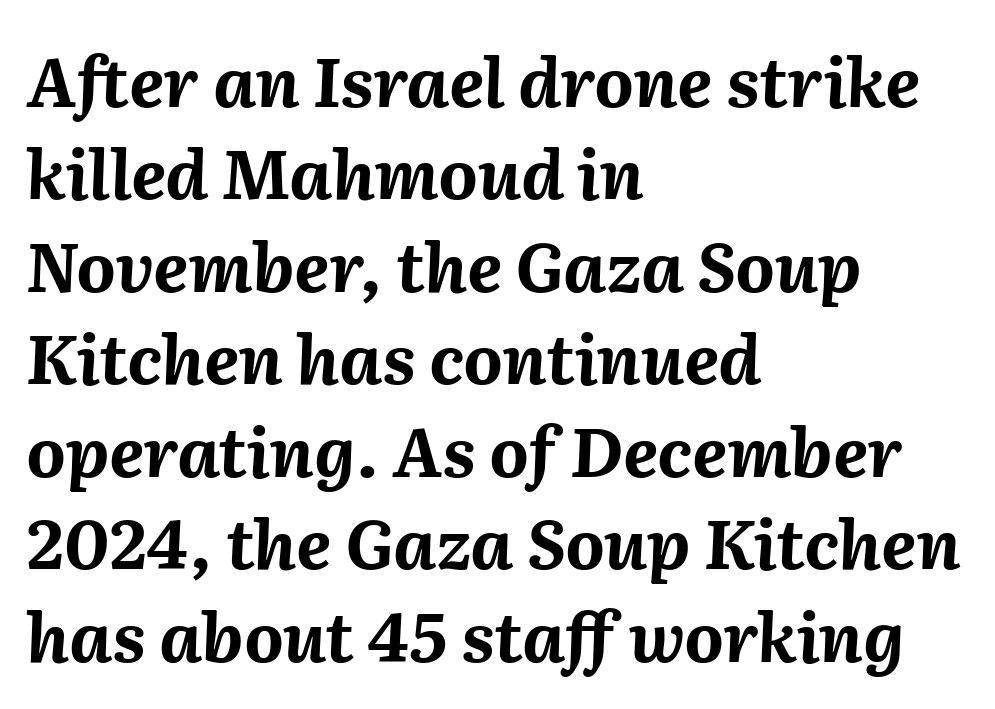
Is this a fixed-width face? No — the glyphs have proportional, varying widths. Teacher's note: observe the even left margin — that is flush-left alignment. A dark, heavy texture on the line: the type is bold. Horizontal bands of white between lines are of average thickness.
